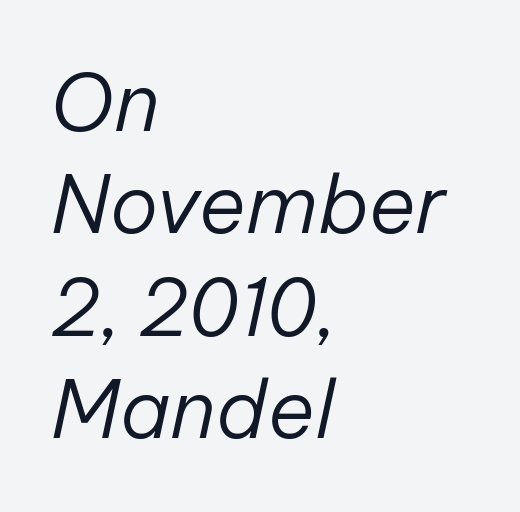
{"italic": "yes", "lean": "right", "slant_degrees": 12, "bold": "no", "weight": "regular", "width": "normal", "stroke_contrast": "low", "x_height": "medium", "monospaced": "no", "underline": "no", "align": "left", "line_spacing": "normal", "line_spacing_ratio": 1.28, "letter_spacing": "normal", "letter_spacing_em": 0.0, "glyph_px": 80}
